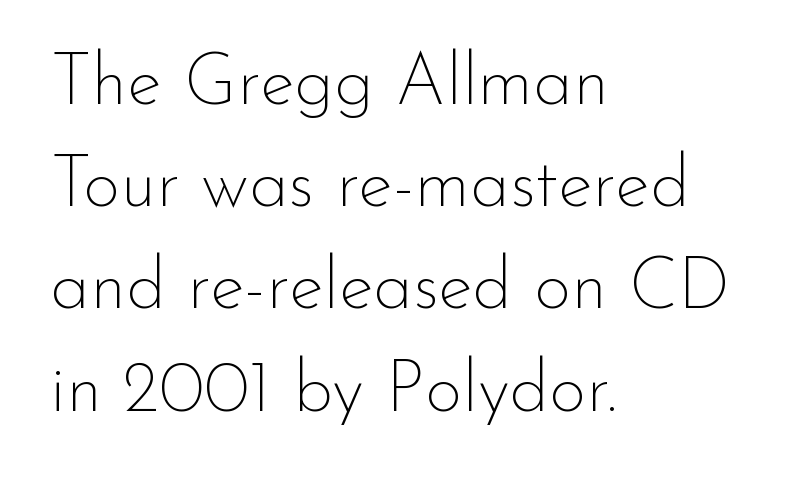
The image shows 72 px thin sans-serif type, upright; set left-aligned, normal line spacing (1.42x), normal letter spacing, not underlined; low stroke contrast and a small x-height.
